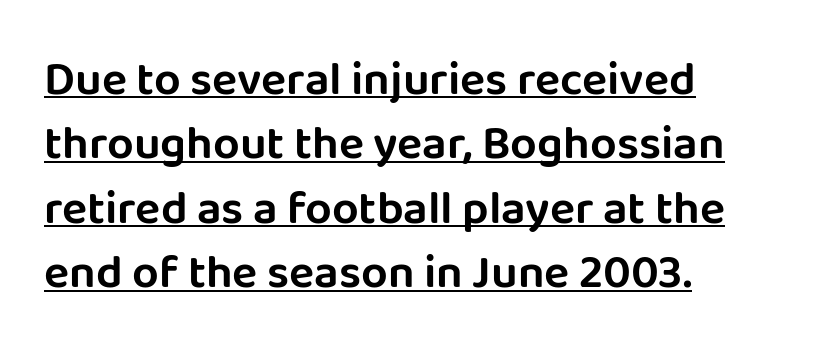
{"serif": "no", "italic": "no", "width": "normal", "stroke_contrast": "low", "x_height": "large", "monospaced": "no", "underline": "yes", "align": "left", "line_spacing": "normal", "line_spacing_ratio": 1.37, "letter_spacing": "normal", "letter_spacing_em": 0.0, "glyph_px": 47}
